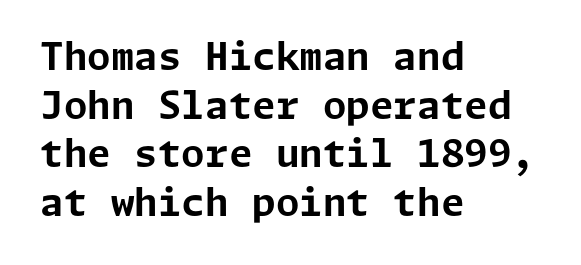
The characters display no serif detailing; their extremities are plain. The vertical gap from one line to the next is medium. Typesetter's note: full bold, strokes at maximum text heaviness. Lines of text with bare space underneath. If you drew a line through each stem, it would be perfectly vertical. The rendering keeps characters at their native spacing.
